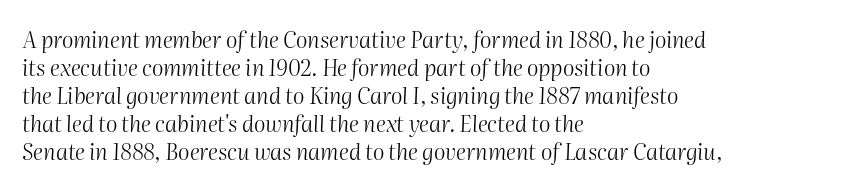
{"italic": "yes", "lean": "right", "slant_degrees": 2, "bold": "no", "underline": "no", "align": "left", "line_spacing": "normal", "line_spacing_ratio": 1.27, "letter_spacing": "normal", "letter_spacing_em": 0.0, "glyph_px": 22}
